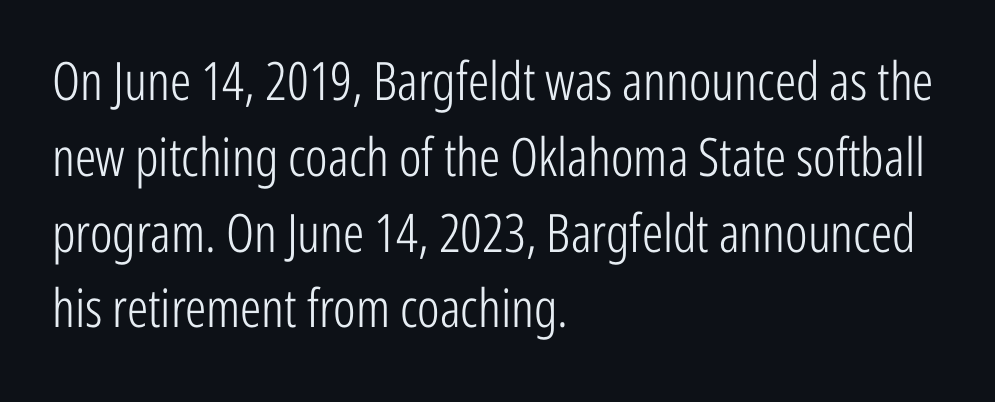
No chunkiness to these letters — they're not bold. Note the varied advance widths — an 'i' is clearly narrower than an 'm'. The letters stand straight up with perfectly vertical stems. Type style note: lacks serifs.
